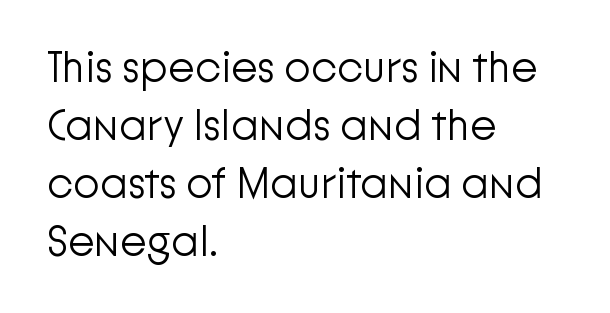
{"serif": "no", "italic": "no", "bold": "no", "weight": "light", "width": "normal", "stroke_contrast": "low", "x_height": "medium", "monospaced": "no", "underline": "no", "align": "left", "line_spacing": "normal", "line_spacing_ratio": 1.35, "letter_spacing": "normal", "letter_spacing_em": 0.0, "glyph_px": 43}
